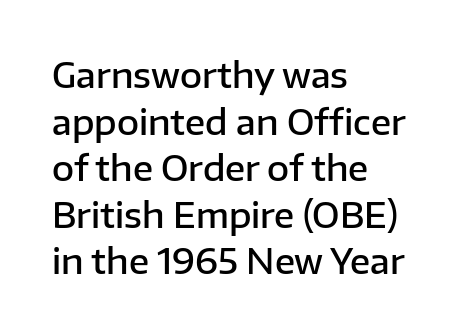
Is the letter spacing exaggerated? No — it looks like the ordinary default. Unmarked baselines from the first word to the last. Is there much room between lines? A standard amount, neither cramped nor airy. The rendering anchors every line to the left-hand side. This is the regular roman posture of the typeface. Grotesque or geometric, the face here clearly has no serifs.
